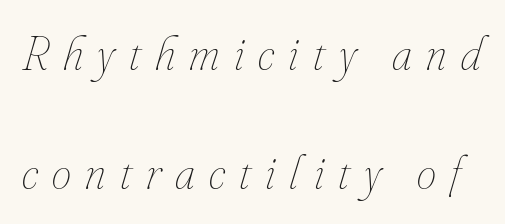
{"italic": "yes", "lean": "right", "slant_degrees": 16, "bold": "no", "weight": "thin", "width": "condensed", "stroke_contrast": "low", "x_height": "small", "monospaced": "no", "underline": "no", "line_spacing": "loose", "line_spacing_ratio": 2.42, "letter_spacing": "wide", "letter_spacing_em": 0.29, "glyph_px": 49}
